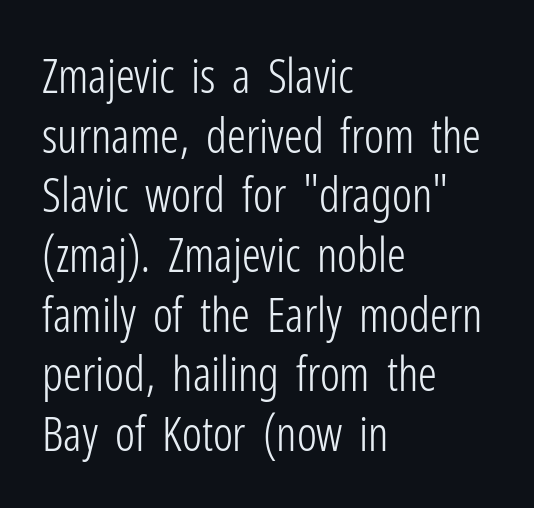
Q: Is the text bold? A: No.
Q: Is the text italic (slanted)? A: No, it is upright.
Q: Is the typeface a serif or a sans-serif typeface? A: Sans-serif.
Q: Is the text underlined? A: No.
Q: How is the paragraph aligned? A: Left-aligned.
Q: Is the spacing between letters normal or unusually wide? A: Normal.
Q: Is the spacing between lines tight, normal or loose? A: Normal.
Q: Width (condensed, normal, or wide)? A: Condensed.
Q: Stroke contrast? A: Low.
Q: x-height? A: Medium.
Q: Monospaced? A: No.
